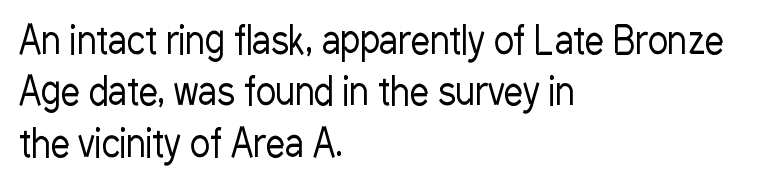
{"serif": "no", "italic": "no", "bold": "no", "weight": "regular", "width": "condensed", "stroke_contrast": "low", "x_height": "medium", "monospaced": "no", "underline": "no", "align": "left", "line_spacing": "normal", "line_spacing_ratio": 1.35, "letter_spacing": "normal", "letter_spacing_em": 0.0, "glyph_px": 38}
